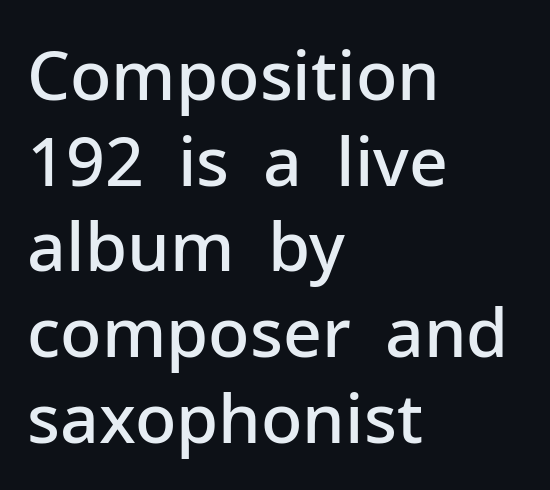
Q: Is the text bold? A: Semi-bold.
Q: Is the text italic (slanted)? A: No, it is upright.
Q: Is the typeface a serif or a sans-serif typeface? A: Sans-serif.
Q: Is the text underlined? A: No.
Q: How is the paragraph aligned? A: Left-aligned.
Q: Is the spacing between letters normal or unusually wide? A: Normal.
Q: Is the spacing between lines tight, normal or loose? A: Normal.
Q: Width (condensed, normal, or wide)? A: Normal.
Q: Stroke contrast? A: Low.
Q: x-height? A: Medium.
Q: Monospaced? A: No.
